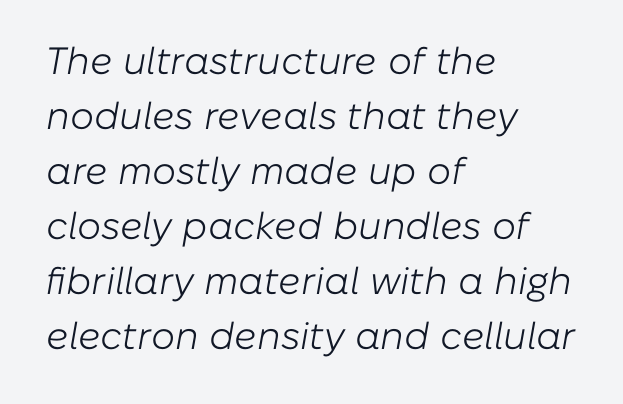
{"italic": "yes", "lean": "right", "slant_degrees": 10, "bold": "no", "weight": "light", "width": "normal", "stroke_contrast": "low", "x_height": "medium", "monospaced": "no", "underline": "no", "align": "left", "line_spacing": "normal", "line_spacing_ratio": 1.45, "letter_spacing": "normal", "letter_spacing_em": 0.0, "glyph_px": 38}
